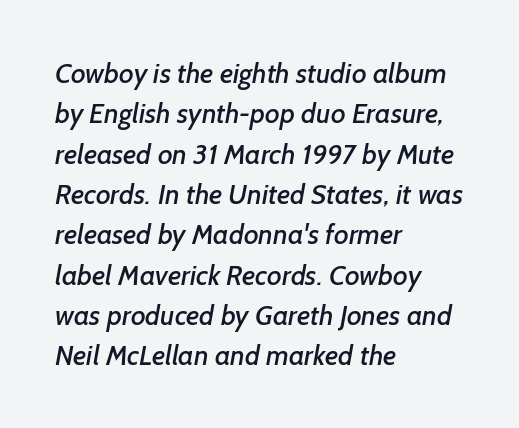
{"serif": "no", "width": "normal", "stroke_contrast": "low", "x_height": "medium", "monospaced": "no", "underline": "no", "align": "left", "line_spacing": "normal", "line_spacing_ratio": 1.44, "letter_spacing": "normal", "letter_spacing_em": 0.0, "glyph_px": 28}
